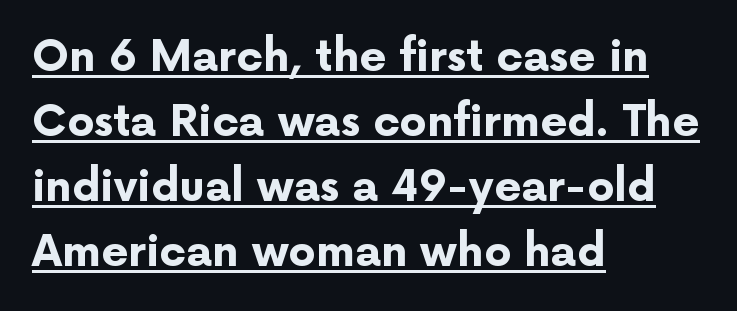
Q: Is the text bold? A: Yes.
Q: Is the text italic (slanted)? A: No, it is upright.
Q: Is the typeface a serif or a sans-serif typeface? A: Sans-serif.
Q: Is the text underlined? A: Yes.
Q: How is the paragraph aligned? A: Left-aligned.
Q: Is the spacing between letters normal or unusually wide? A: Normal.
Q: Is the spacing between lines tight, normal or loose? A: Normal.
Q: Width (condensed, normal, or wide)? A: Normal.
Q: Stroke contrast? A: Low.
Q: x-height? A: Medium.
Q: Monospaced? A: No.
